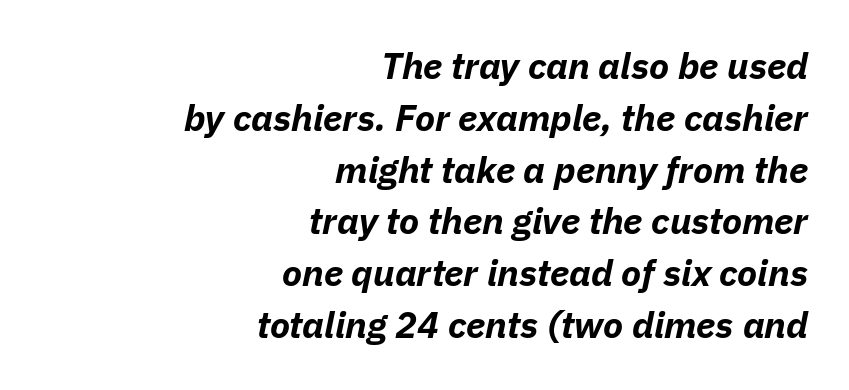
The face used here is proportionally spaced, like ordinary book or web type. The face used here has a pronounced slope to its letters. Check the space under the baseline: it is left empty. Does extra space separate the letters? No, they use regular spacing. The typesetting leans heavy: a genuine bold. Visually the block forms a straight wall on the right and a jagged coastline on the left.
